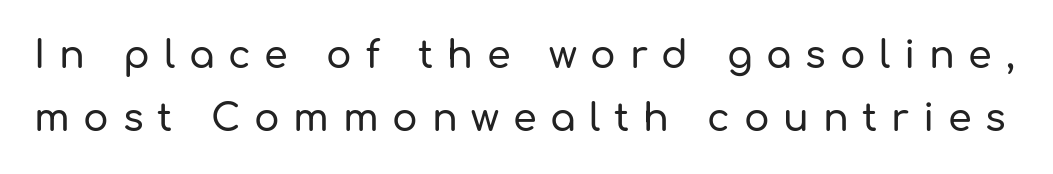
This rendering widens character spacing well past its baseline value. These lines are rendered in a variable-pitch font. Only glyphs here, with clear space below each row. A typesetter would call this leading conventional body-copy spacing. Grotesque or geometric, the face here clearly has no serifs.
